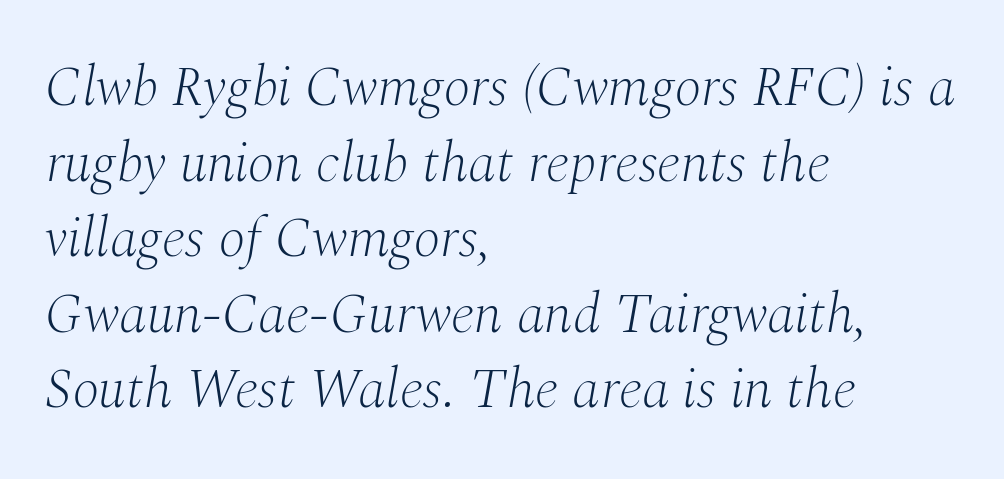
The image shows 56 px light serif type, italic (leaning right); set left-aligned, normal line spacing (1.35x), normal letter spacing, not underlined; medium stroke contrast and a medium x-height.
